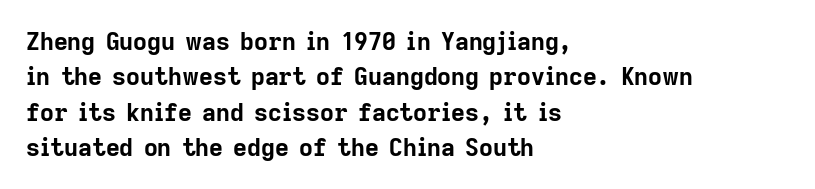
Q: Is the text bold? A: Yes.
Q: Is the text italic (slanted)? A: No, it is upright.
Q: Is the text underlined? A: No.
Q: How is the paragraph aligned? A: Left-aligned.
Q: Is the spacing between letters normal or unusually wide? A: Normal.
Q: Is the spacing between lines tight, normal or loose? A: Normal.
